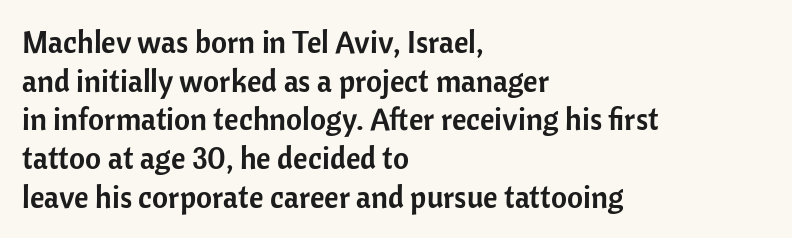
Characters remain perfectly vertical along every line. The foot of each line stays bare and open. Is the letter spacing exaggerated? No — it looks like the ordinary default. Horizontal alignment here is leftward, the default for most running prose. The designer left line spacing at the default.
